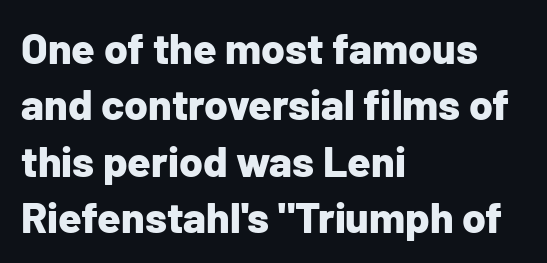
Q: Is the text bold? A: Yes.
Q: Is the text italic (slanted)? A: No, it is upright.
Q: Is the typeface a serif or a sans-serif typeface? A: Sans-serif.
Q: Is the text underlined? A: No.
Q: How is the paragraph aligned? A: Left-aligned.
Q: Is the spacing between letters normal or unusually wide? A: Normal.
Q: Is the spacing between lines tight, normal or loose? A: Normal.
Q: Width (condensed, normal, or wide)? A: Normal.
Q: Stroke contrast? A: Low.
Q: x-height? A: Medium.
Q: Monospaced? A: No.
